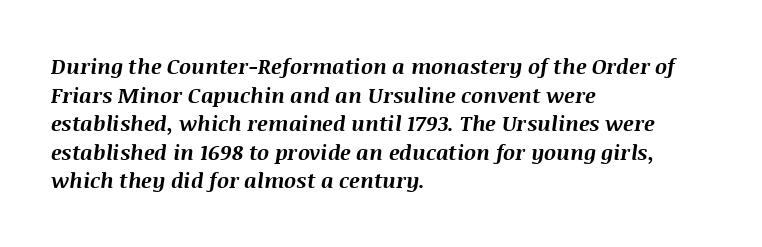
{"italic": "yes", "lean": "right", "slant_degrees": 8, "bold": "yes", "underline": "no", "align": "left", "line_spacing": "normal", "line_spacing_ratio": 1.36, "letter_spacing": "normal", "letter_spacing_em": 0.0, "glyph_px": 21}
